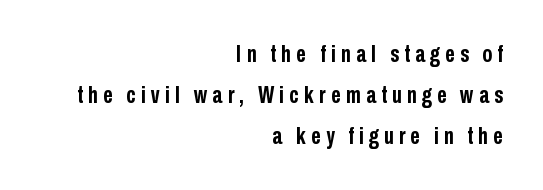
The letters stand upright; this is a roman face. Notice how the passage keeps a crisp vertical edge on the right only. Students, observe: this is what conventionally led text looks like. Plain, unruled lines of type.
